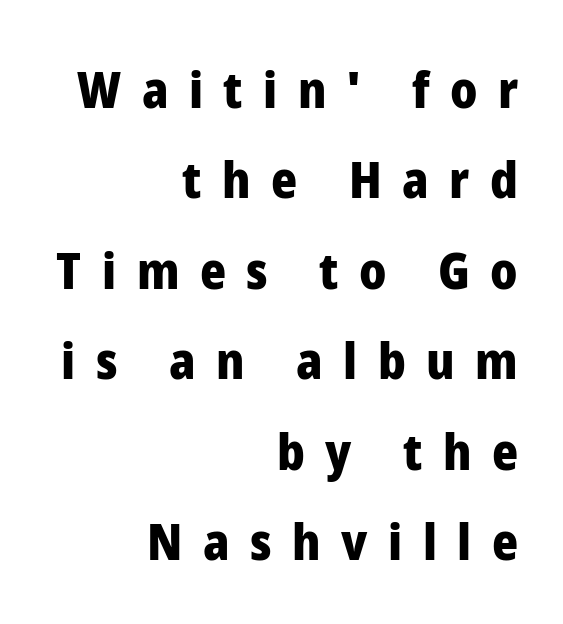
{"serif": "no", "italic": "no", "bold": "yes", "weight": "heavy", "width": "normal", "stroke_contrast": "low", "x_height": "medium", "monospaced": "no", "underline": "no", "align": "right", "line_spacing_ratio": 1.81, "letter_spacing": "wide", "letter_spacing_em": 0.41, "glyph_px": 50}
